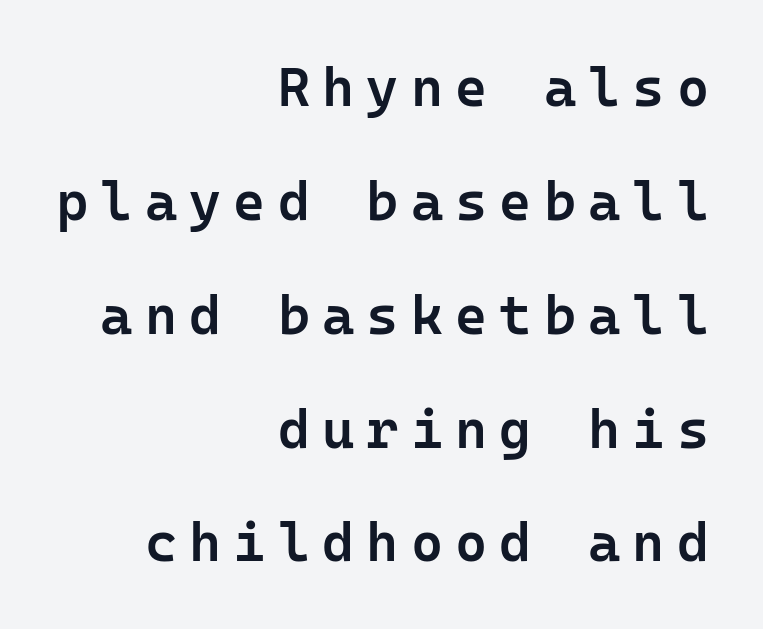
{"serif": "no", "italic": "no", "bold": "semi", "weight": "semibold", "width": "normal", "stroke_contrast": "low", "x_height": "medium", "underline": "no", "align": "right", "line_spacing": "loose", "line_spacing_ratio": 2.07, "letter_spacing": "wide", "letter_spacing_em": 0.22, "glyph_px": 55}
